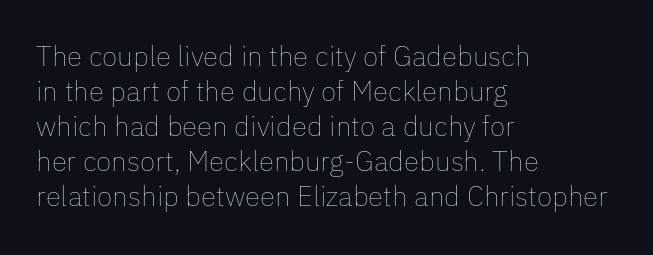
{"italic": "no", "bold": "no", "weight": "thin", "width": "normal", "stroke_contrast": "low", "x_height": "medium", "monospaced": "no", "underline": "no", "align": "left", "line_spacing": "normal", "line_spacing_ratio": 1.25, "letter_spacing": "normal", "letter_spacing_em": 0.0, "glyph_px": 28}
